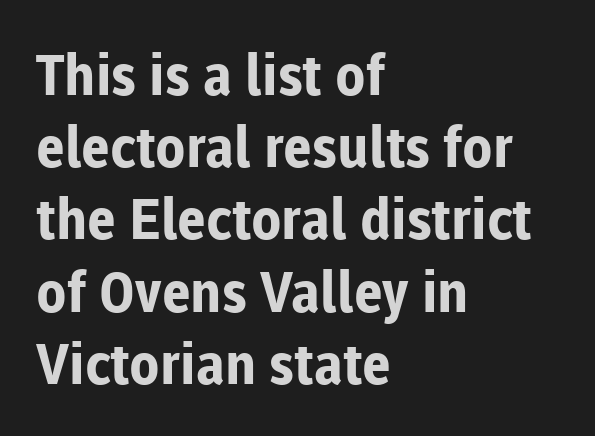
{"serif": "no", "italic": "no", "bold": "yes", "weight": "bold", "width": "normal", "stroke_contrast": "low", "x_height": "medium", "monospaced": "no", "underline": "no", "align": "left", "line_spacing": "normal", "line_spacing_ratio": 1.29, "letter_spacing": "normal", "letter_spacing_em": 0.0, "glyph_px": 56}
